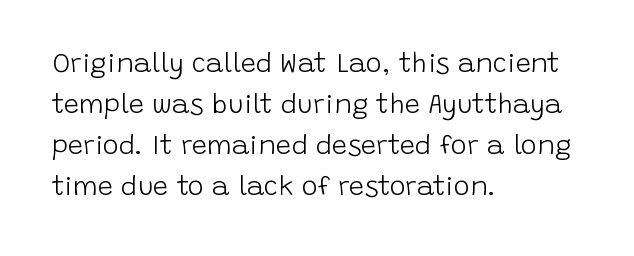
{"italic": "no", "bold": "no", "underline": "no", "align": "left", "line_spacing": "normal", "line_spacing_ratio": 1.52, "letter_spacing": "normal", "letter_spacing_em": 0.0, "glyph_px": 27}
